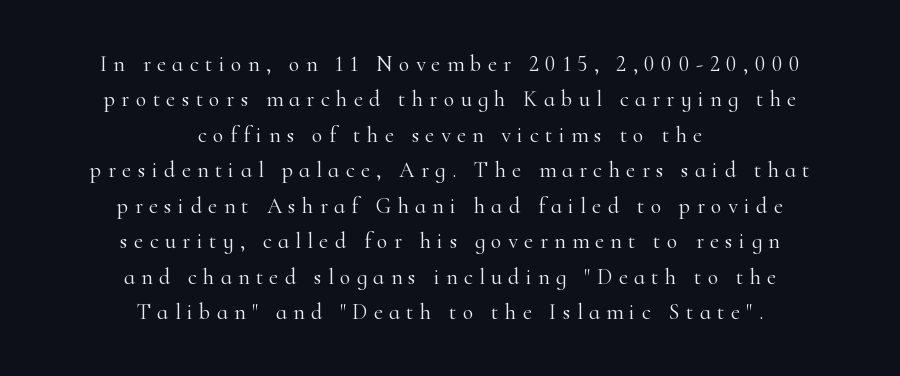
Q: Is the text bold? A: No.
Q: Is the text italic (slanted)? A: No, it is upright.
Q: Is the text underlined? A: No.
Q: How is the paragraph aligned? A: Centered.
Q: Is the spacing between letters normal or unusually wide? A: Unusually wide.
Q: Is the spacing between lines tight, normal or loose? A: Normal.
